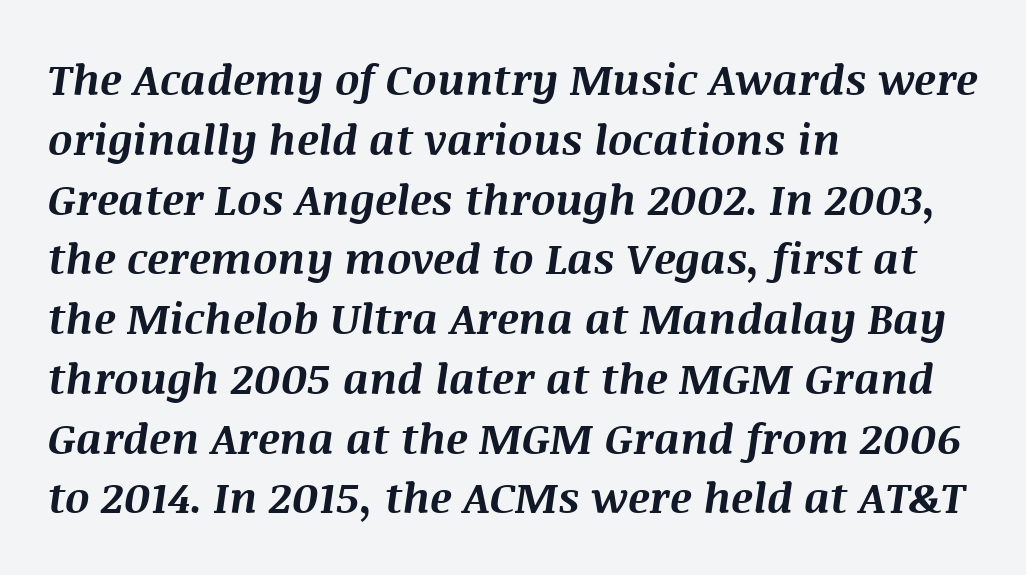
Think of a printed novel: that variable character pitch is what you see here. Each word holds together tightly as a unit, with standard inter-letter gaps. A normal amount of white space separates one row of letters from the next. A bare baseline throughout the passage. The rendering anchors every line to the left-hand side. What weight is shown? A full bold with thick strokes.
